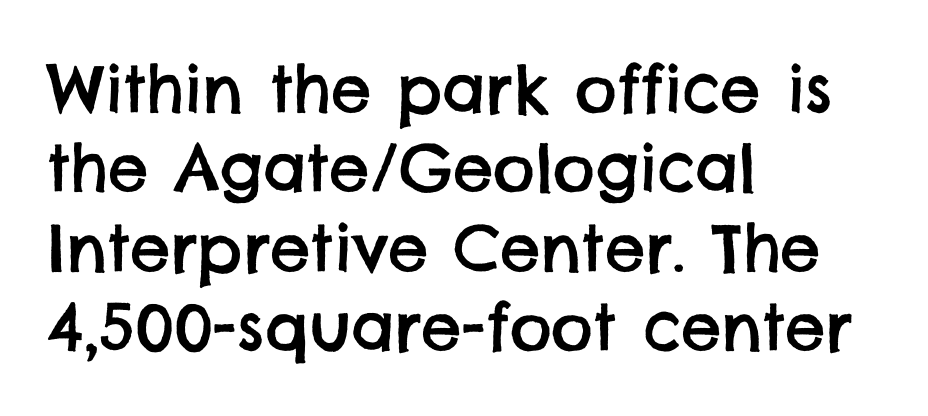
The image shows 64 px sans-serif type; set left-aligned, line spacing 1.24x, normal letter spacing, not underlined; low stroke contrast and a large x-height.
